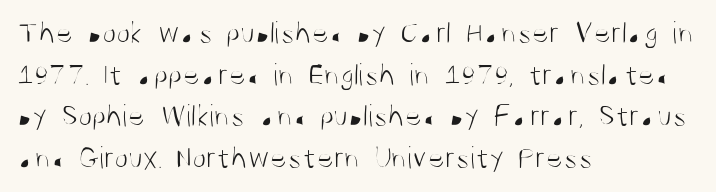
The image shows 32 px light, condensed sans-serif type, upright; set left-aligned, normal line spacing (1.3x), normal letter spacing, not underlined; medium stroke contrast and a large x-height.
